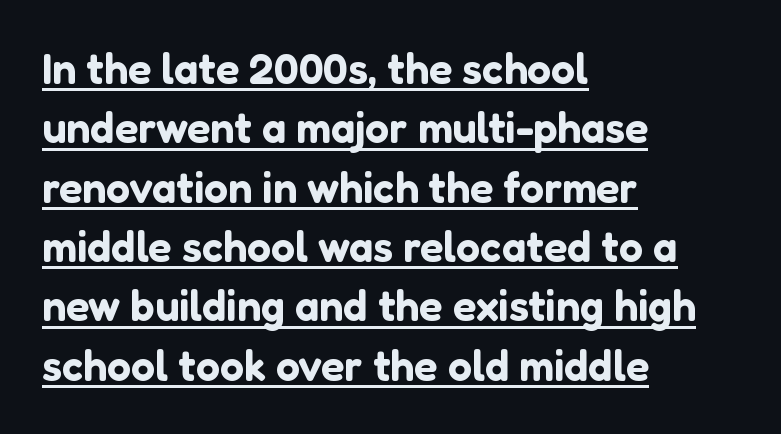
Does extra space separate the letters? No, they use regular spacing. This sample has the flowing, uneven cadence of proportional lettering. Nothing sits at the stroke ends, so this counts as sans-serif. In designer terms, the underline attribute is active on this setting. Line spacing here is normal.
